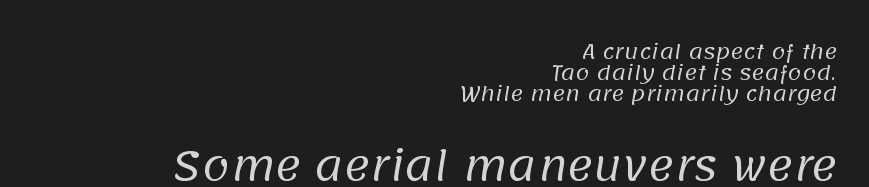
Q: Is the text bold? A: No.
Q: Is the typeface a serif or a sans-serif typeface? A: Sans-serif.
Q: Is the text underlined? A: No.
Q: How is the paragraph aligned? A: Right-aligned.
Q: Is the spacing between letters normal or unusually wide? A: Normal.
Q: Is the spacing between lines tight, normal or loose? A: Tight.
Q: Which block of text is set in a larger size, the first (top) or the second (bottom)? A: The second (bottom) one.
Q: Width (condensed, normal, or wide)? A: Normal.
Q: Stroke contrast? A: Low.
Q: x-height? A: Large.
Q: Monospaced? A: No.
